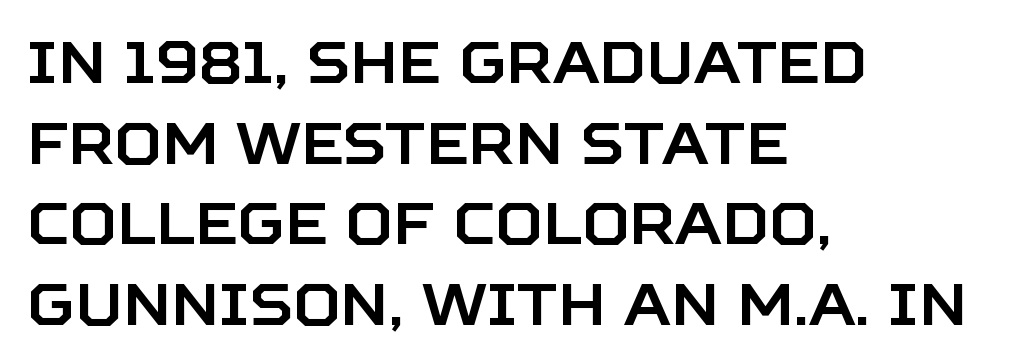
Summary of vertical rhythm: regular, with standard interline spacing. Honestly, there is no underline to notice here at all. Notice how the stems are strictly vertical — no italics here. Character widths vary here, with narrow letters taking less room than wide ones.
